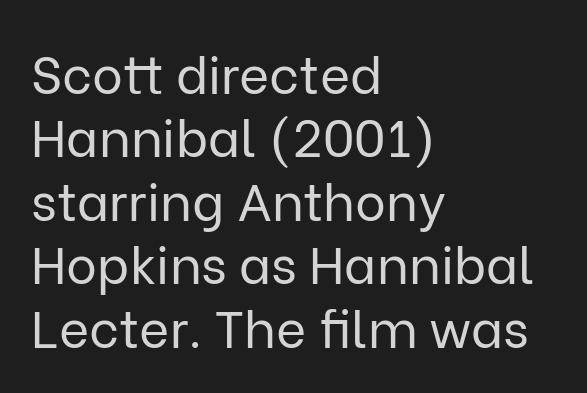
Each letter keeps its own natural width here, so spacing adapts to shape. Rule under the text: the space is simply empty. Weight: in the light-to-regular range. Compared with a centered layout, this one pins lines to the left instead. Posture: straight, roman, zero tilt.
